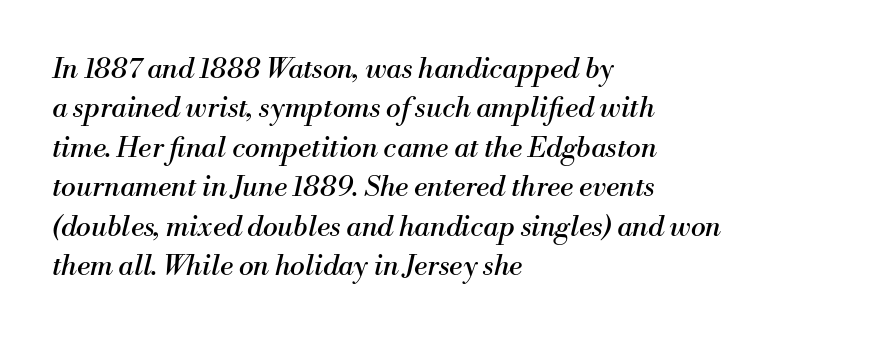
{"serif": "yes", "italic": "yes", "lean": "right", "slant_degrees": 13, "bold": "no", "weight": "regular", "width": "normal", "stroke_contrast": "medium", "x_height": "small", "monospaced": "no", "underline": "no", "align": "left", "line_spacing": "normal", "line_spacing_ratio": 1.41, "letter_spacing": "normal", "letter_spacing_em": 0.0, "glyph_px": 28}
